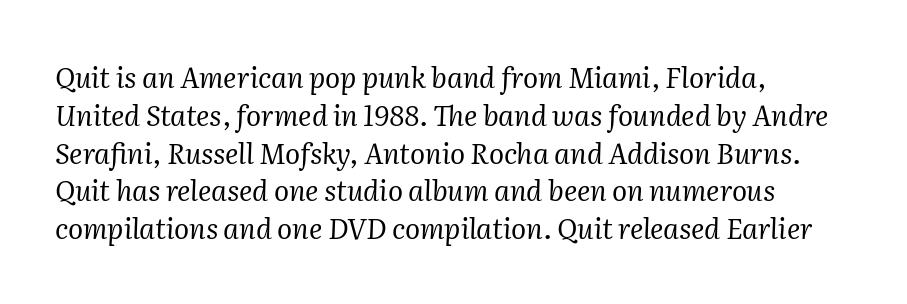
The image shows 28 px regular-weight serif type, italic (leaning right); set left-aligned, normal line spacing (1.35x), normal letter spacing, not underlined; medium stroke contrast and a medium x-height.
